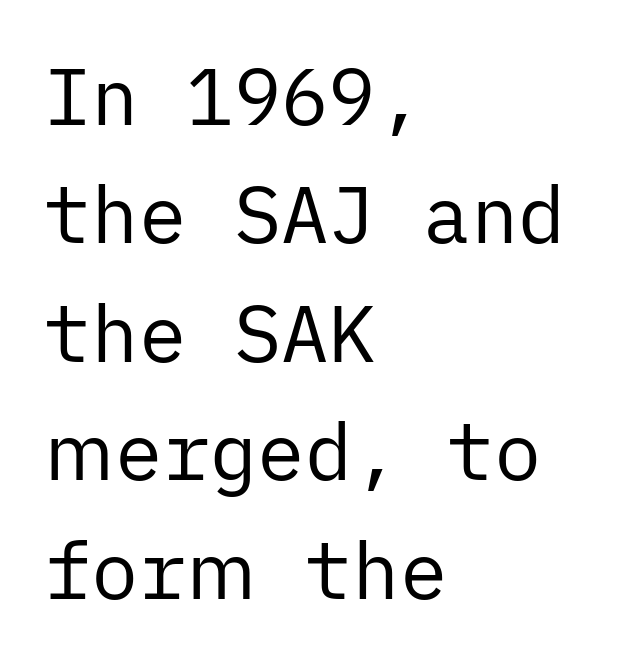
Q: Is the text bold? A: No.
Q: Is the text italic (slanted)? A: No, it is upright.
Q: Is the typeface a serif or a sans-serif typeface? A: Sans-serif.
Q: Is the text underlined? A: No.
Q: How is the paragraph aligned? A: Left-aligned.
Q: Is the spacing between letters normal or unusually wide? A: Normal.
Q: Is the spacing between lines tight, normal or loose? A: Normal.
Q: Width (condensed, normal, or wide)? A: Normal.
Q: Stroke contrast? A: Low.
Q: x-height? A: Medium.
